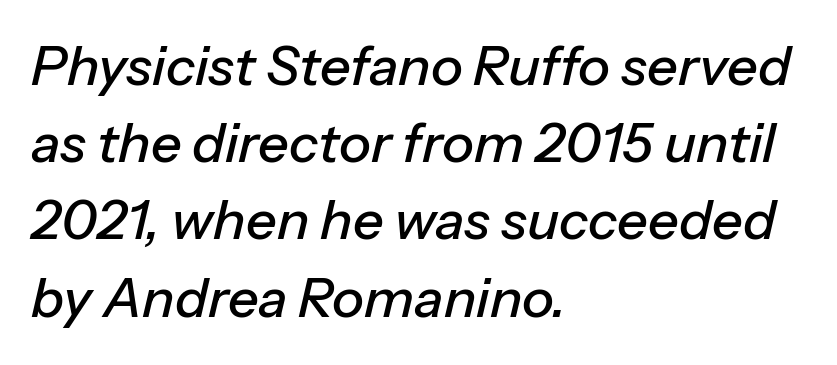
Q: Is the text italic (slanted)? A: Yes, it leans right by about 13 degrees.
Q: Is the text underlined? A: No.
Q: How is the paragraph aligned? A: Left-aligned.
Q: Is the spacing between letters normal or unusually wide? A: Normal.
Q: Is the spacing between lines tight, normal or loose? A: Normal.
Q: Width (condensed, normal, or wide)? A: Normal.
Q: Stroke contrast? A: Low.
Q: x-height? A: Medium.
Q: Monospaced? A: No.
